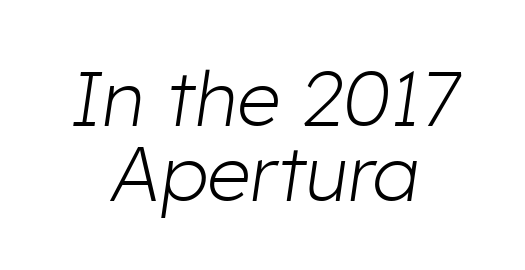
The image shows 77 px light type, italic (leaning right); set centered, tight line spacing (0.97x), normal letter spacing, not underlined; low stroke contrast and a medium x-height.
